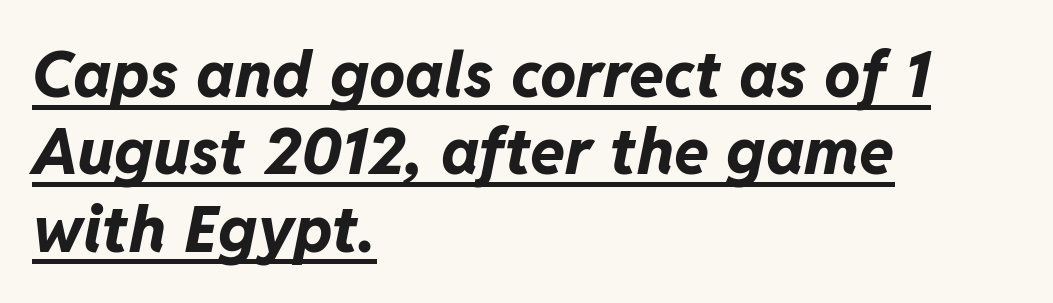
Inter-character spacing is left at the font's built-in metrics. This sample uses an oblique cut, with every glyph tilted off the vertical. Emphasis is given by a line drawn under the lettering. Typeset ragged right — the left edge is the straight one.
